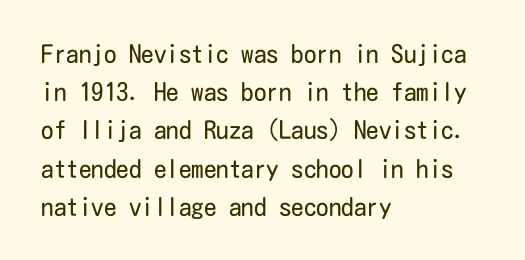
The glyphs are unaccompanied by any horizontal stroke below them. Posture: vertical. These lines keep a tight, regular rhythm from letter to letter. Interline gaps are of average width in this sample. The paragraph shown leans on its left margin.
